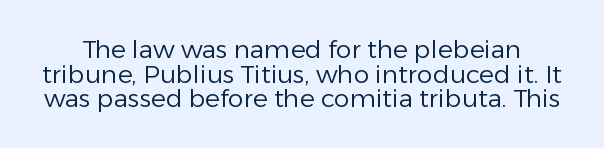
Summary of weight: not heavy and not bold. The type is set solid horizontally, with unmodified tracking. Is there any slant? The stems are plumb. The zone under the glyphs is completely vacant. Leading: reduced.
